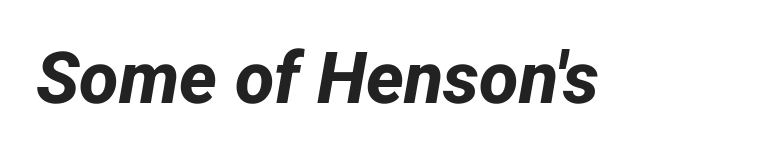
The image shows 72 px bold sans-serif type; set normal letter spacing, not underlined; low stroke contrast and a medium x-height.
